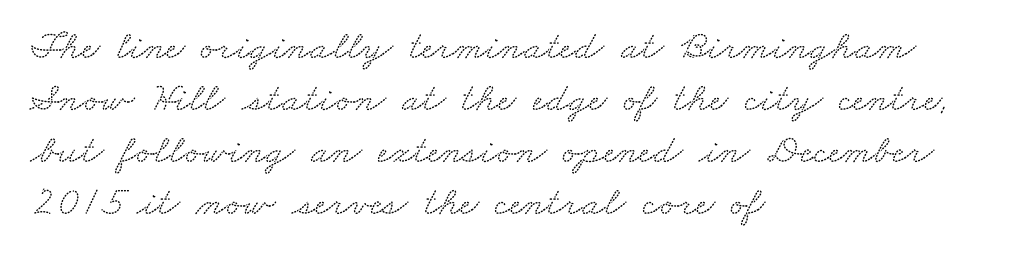
Q: Is the typeface a serif or a sans-serif typeface? A: Serif.
Q: Is the text underlined? A: No.
Q: How is the paragraph aligned? A: Left-aligned.
Q: Is the spacing between letters normal or unusually wide? A: Normal.
Q: Is the spacing between lines tight, normal or loose? A: Normal.
Q: Width (condensed, normal, or wide)? A: Wide.
Q: Stroke contrast? A: Low.
Q: x-height? A: Small.
Q: Monospaced? A: No.
